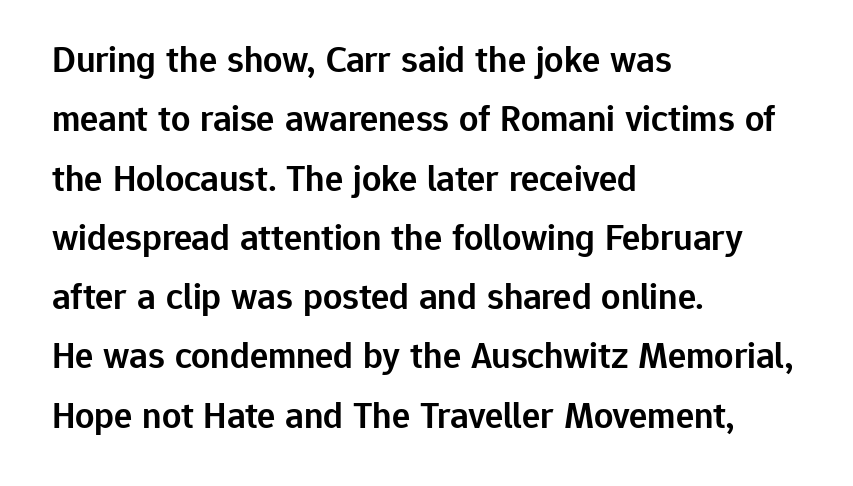
The image shows 38 px semibold sans-serif type, upright; set left-aligned, normal line spacing (1.56x), normal letter spacing, not underlined; low stroke contrast and a medium x-height.
